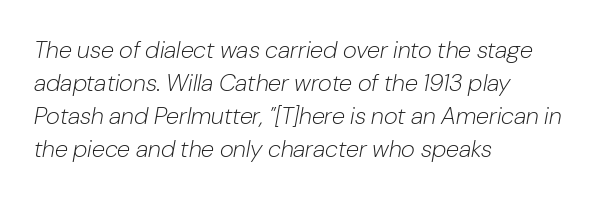
{"italic": "yes", "lean": "right", "slant_degrees": 10, "bold": "no", "underline": "no", "align": "left", "line_spacing": "normal", "line_spacing_ratio": 1.37, "letter_spacing": "normal", "letter_spacing_em": 0.0, "glyph_px": 24}
